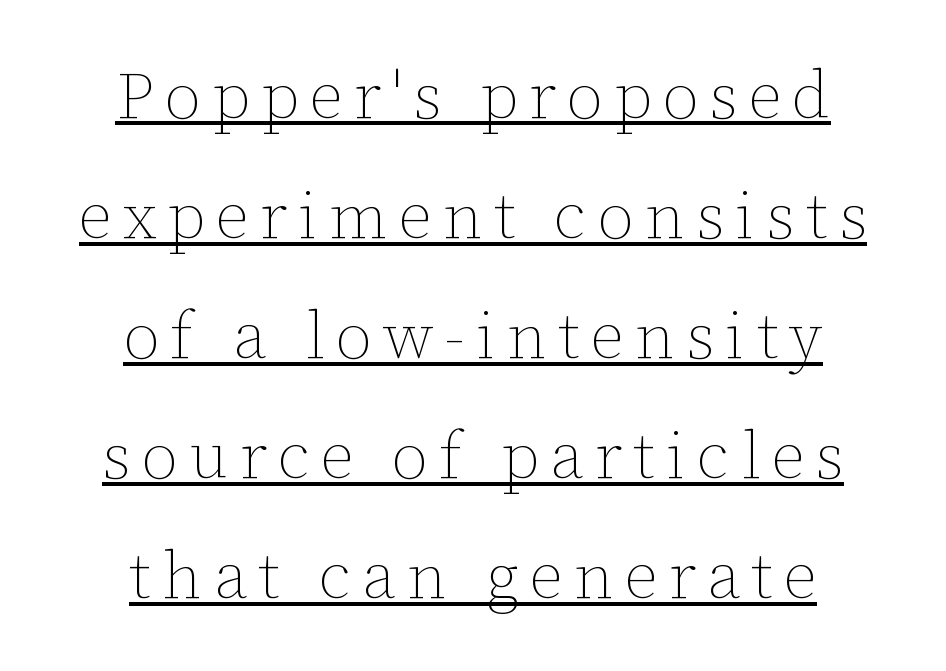
Q: Is the text bold? A: No.
Q: Is the text italic (slanted)? A: No, it is upright.
Q: Is the text underlined? A: Yes.
Q: How is the paragraph aligned? A: Centered.
Q: Width (condensed, normal, or wide)? A: Normal.
Q: Stroke contrast? A: Low.
Q: x-height? A: Medium.
Q: Monospaced? A: No.
